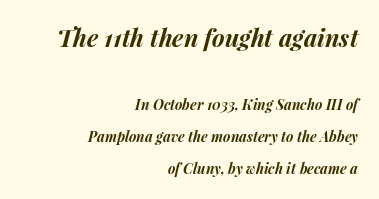
The image shows 24 px bold type, italic (leaning right); set right-aligned, loose line spacing (2.26x), normal letter spacing, not underlined; the first (top) block is 1.71x larger.
